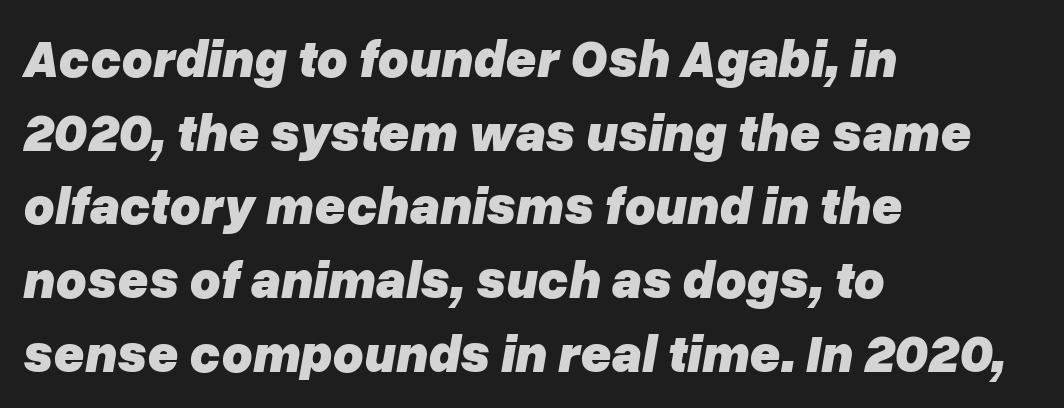
The image shows 53 px heavy type, italic (leaning right); set left-aligned, normal line spacing (1.39x), normal letter spacing, not underlined; low stroke contrast and a medium x-height.
